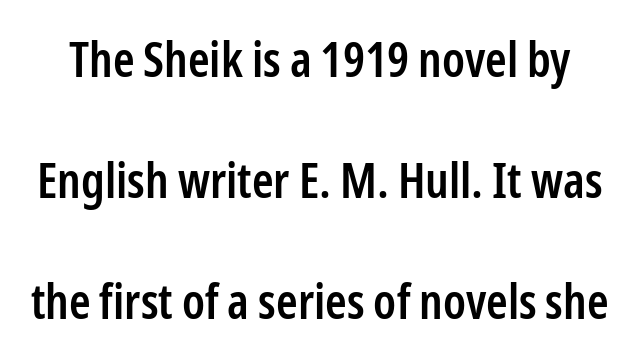
{"serif": "no", "italic": "no", "bold": "semi", "weight": "semibold", "width": "condensed", "stroke_contrast": "low", "x_height": "medium", "monospaced": "no", "underline": "no", "line_spacing": "loose", "line_spacing_ratio": 2.47, "letter_spacing": "normal", "letter_spacing_em": 0.0, "glyph_px": 49}
